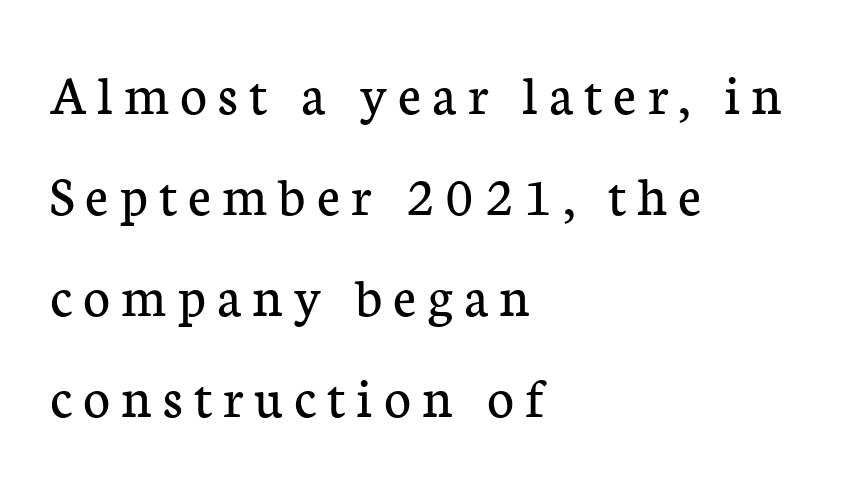
{"serif": "yes", "italic": "no", "bold": "no", "weight": "regular", "width": "normal", "stroke_contrast": "low", "x_height": "medium", "monospaced": "no", "underline": "no", "align": "left", "line_spacing_ratio": 1.74, "glyph_px": 58}
